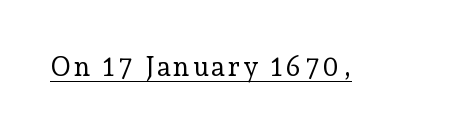
The image shows 27 px text type, upright; set underlined.
